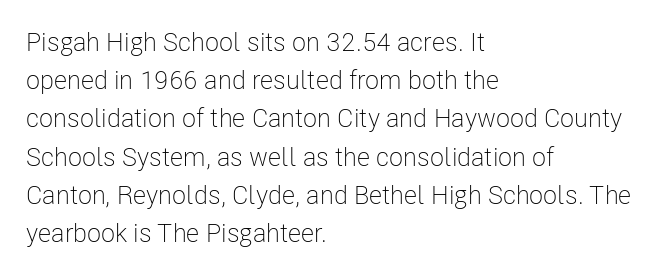
The image shows 26 px text type, upright; set left-aligned, normal line spacing (1.47x), normal letter spacing, not underlined.
